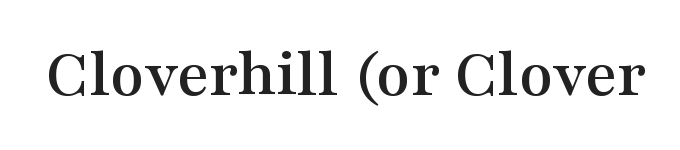
The image shows 69 px wide serif type, upright; set normal letter spacing, not underlined; medium stroke contrast and a medium x-height.
